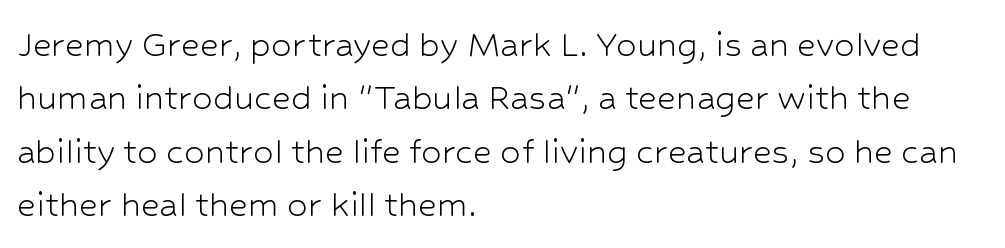
The image shows 41 px light sans-serif type, upright; set left-aligned, normal line spacing (1.3x), normal letter spacing, not underlined; low stroke contrast and a medium x-height.
